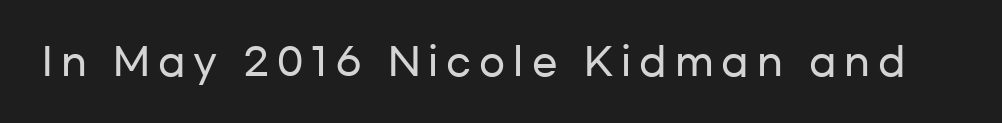
The image shows 38 px wide sans-serif type, upright; set unusually wide letter spacing (+0.21 em), not underlined; low stroke contrast and a medium x-height.
